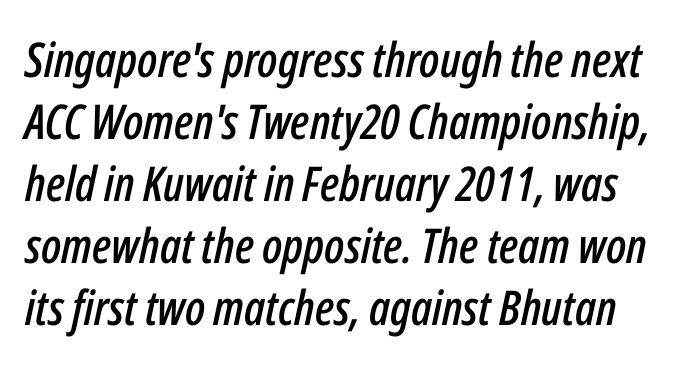
Q: Is the text italic (slanted)? A: Yes, it leans right by about 12 degrees.
Q: Is the text underlined? A: No.
Q: Is the spacing between letters normal or unusually wide? A: Normal.
Q: Is the spacing between lines tight, normal or loose? A: Normal.
Q: Width (condensed, normal, or wide)? A: Condensed.
Q: Stroke contrast? A: Low.
Q: x-height? A: Medium.
Q: Monospaced? A: No.
